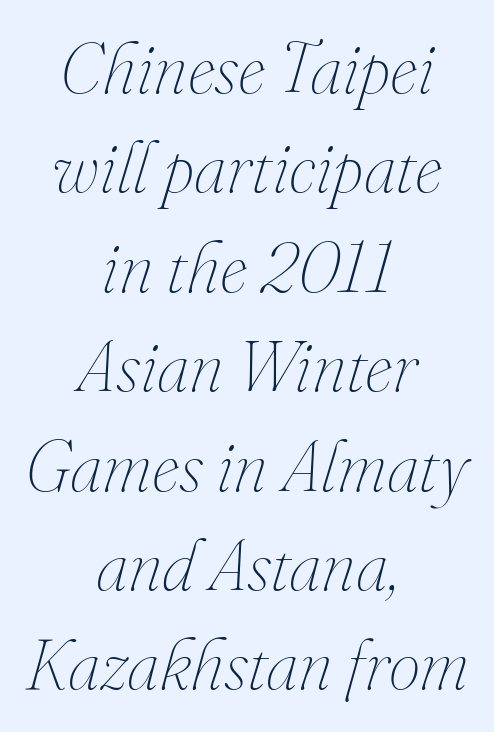
{"italic": "yes", "lean": "right", "slant_degrees": 16, "bold": "no", "weight": "thin", "width": "normal", "stroke_contrast": "medium", "x_height": "small", "monospaced": "no", "underline": "no", "align": "center", "line_spacing": "normal", "line_spacing_ratio": 1.4, "letter_spacing": "normal", "letter_spacing_em": 0.0, "glyph_px": 71}
